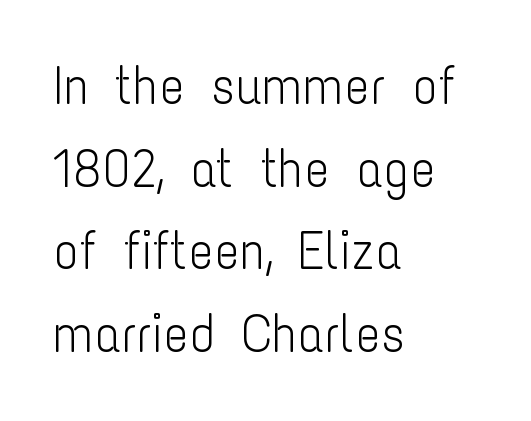
Look at the bottom of the vertical strokes: they stop flat, with no serifs. The lines sit at an ordinary, default distance from one another. Quick note: not italic, upright. A typesetter would call this proportional, since set widths differ per character.
